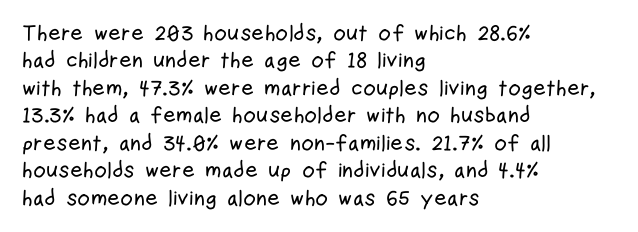
{"italic": "no", "underline": "no", "align": "left", "line_spacing": "normal", "line_spacing_ratio": 1.25, "letter_spacing": "normal", "letter_spacing_em": 0.0, "glyph_px": 22}
